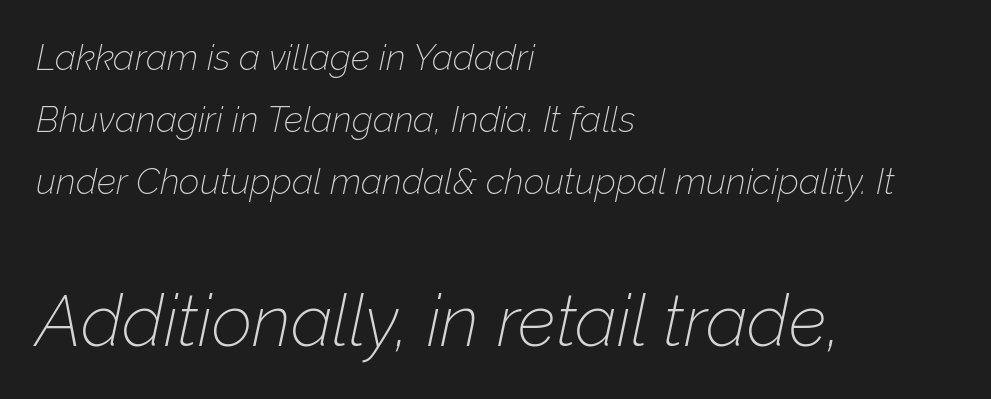
Q: Is the text bold? A: No.
Q: Is the text italic (slanted)? A: Yes, it leans right by about 12 degrees.
Q: Is the text underlined? A: No.
Q: How is the paragraph aligned? A: Left-aligned.
Q: Is the spacing between letters normal or unusually wide? A: Normal.
Q: Which block of text is set in a larger size, the first (top) or the second (bottom)? A: The second (bottom) one.
Q: Width (condensed, normal, or wide)? A: Normal.
Q: Stroke contrast? A: Low.
Q: x-height? A: Medium.
Q: Monospaced? A: No.
